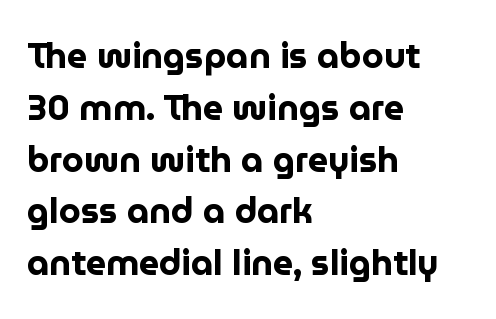
Q: Is the text bold? A: Yes.
Q: Is the text italic (slanted)? A: No, it is upright.
Q: Is the typeface a serif or a sans-serif typeface? A: Sans-serif.
Q: Is the text underlined? A: No.
Q: How is the paragraph aligned? A: Left-aligned.
Q: Is the spacing between letters normal or unusually wide? A: Normal.
Q: Is the spacing between lines tight, normal or loose? A: Normal.
Q: Width (condensed, normal, or wide)? A: Normal.
Q: Stroke contrast? A: Low.
Q: x-height? A: Medium.
Q: Monospaced? A: No.
